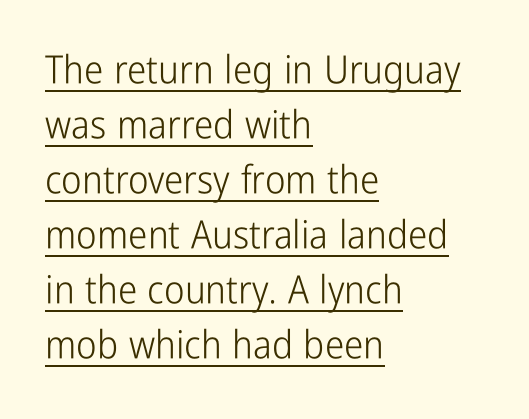
Do the letters lean? They stand straight. Is the letter spacing exaggerated? No — it looks like the ordinary default. The passage shown is typeset with a sans-serif family. The lines sit at an ordinary, default distance from one another.
